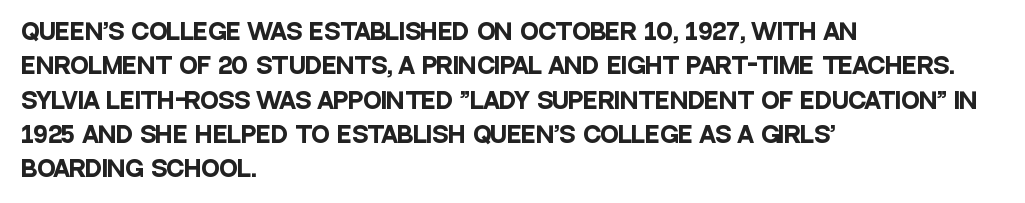
Upright lettering throughout. Just letters on the line, the space beneath them empty. The vertical gap from one line to the next is medium. Strong, thick strokes mark this as bold type. Short and long lines alike share a common starting point at left.
